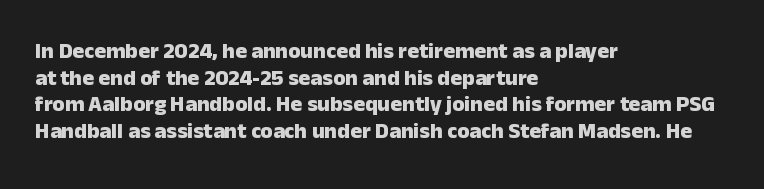
{"italic": "no", "bold": "yes", "underline": "no", "align": "left", "line_spacing_ratio": 1.21, "letter_spacing": "normal", "letter_spacing_em": 0.0, "glyph_px": 22}
